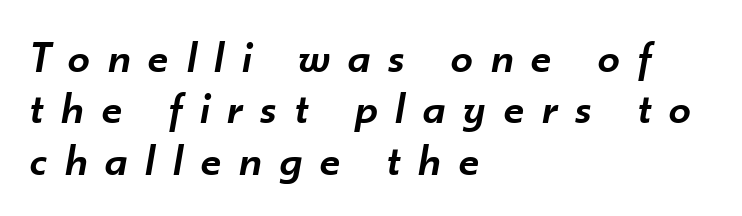
{"italic": "yes", "lean": "right", "slant_degrees": 10, "bold": "semi", "weight": "semibold", "width": "normal", "stroke_contrast": "low", "x_height": "small", "monospaced": "no", "underline": "no", "align": "left", "line_spacing_ratio": 1.17, "letter_spacing": "wide", "letter_spacing_em": 0.41, "glyph_px": 44}
